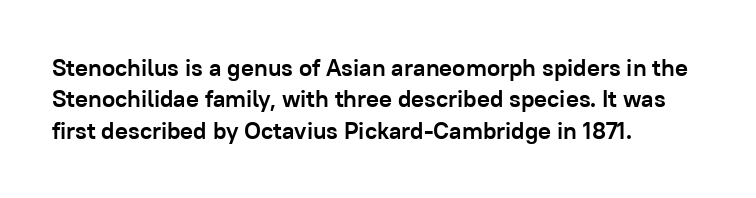
Q: Is the text bold? A: Yes.
Q: Is the text italic (slanted)? A: No, it is upright.
Q: Is the text underlined? A: No.
Q: How is the paragraph aligned? A: Left-aligned.
Q: Is the spacing between letters normal or unusually wide? A: Normal.
Q: Is the spacing between lines tight, normal or loose? A: Normal.
